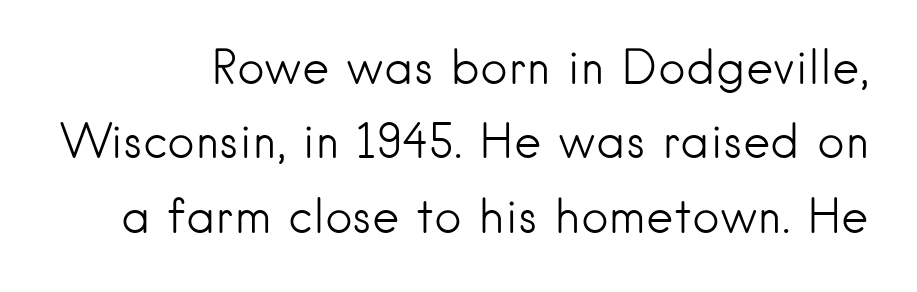
{"serif": "no", "italic": "no", "bold": "no", "weight": "light", "width": "normal", "stroke_contrast": "low", "x_height": "small", "monospaced": "no", "underline": "no", "line_spacing": "normal", "line_spacing_ratio": 1.58, "letter_spacing": "normal", "letter_spacing_em": 0.0, "glyph_px": 47}
